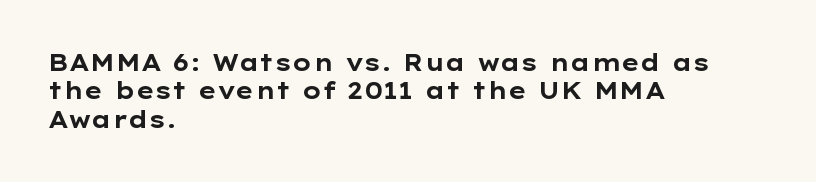
The image shows 23 px bold type, upright; set left-aligned, line spacing 1.23x, normal letter spacing, not underlined.
